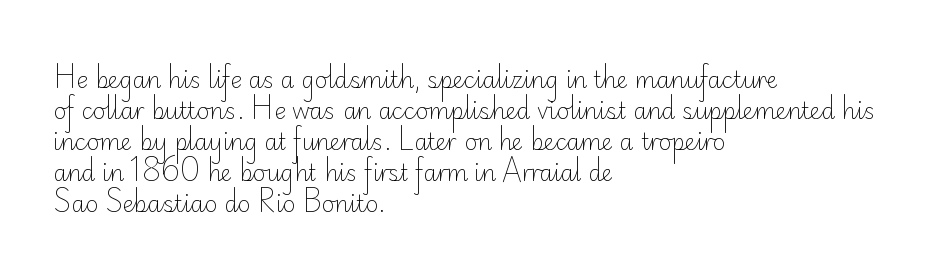
The image shows 22 px text type, upright; set left-aligned, normal line spacing (1.41x), normal letter spacing, not underlined.
